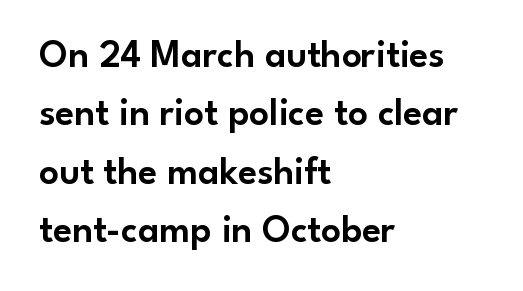
Q: Is the text italic (slanted)? A: No, it is upright.
Q: Is the typeface a serif or a sans-serif typeface? A: Sans-serif.
Q: Is the text underlined? A: No.
Q: How is the paragraph aligned? A: Left-aligned.
Q: Is the spacing between letters normal or unusually wide? A: Normal.
Q: Is the spacing between lines tight, normal or loose? A: Normal.
Q: Width (condensed, normal, or wide)? A: Normal.
Q: Stroke contrast? A: Low.
Q: x-height? A: Small.
Q: Monospaced? A: No.
